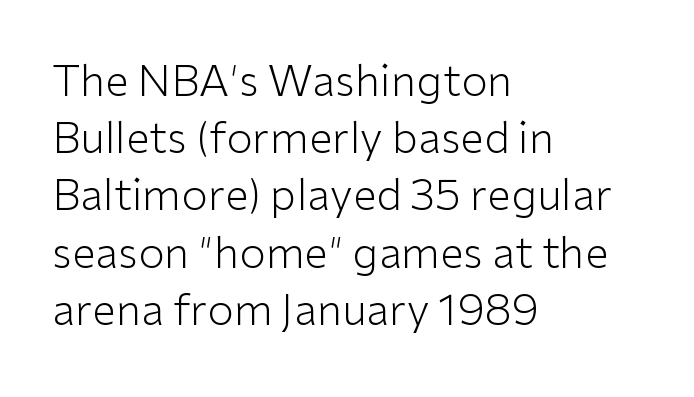
The image shows 43 px light sans-serif type, upright; set left-aligned, normal line spacing (1.33x), normal letter spacing, not underlined; low stroke contrast and a medium x-height.
